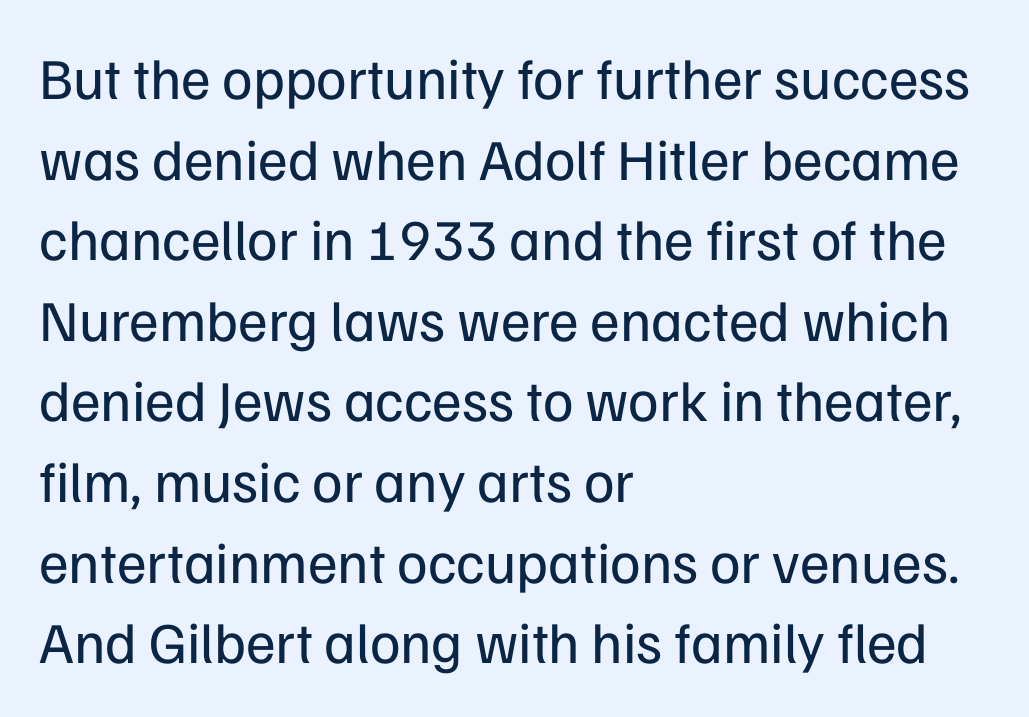
The letters stand upright; this is a roman face. Compared with a typical body face, this is equally light or lighter still. These lines keep a tight, regular rhythm from letter to letter. This block has exactly the height ordinary leading produces. You could not count columns in this text — the font is proportionally spaced. The area under the type is left untouched.
